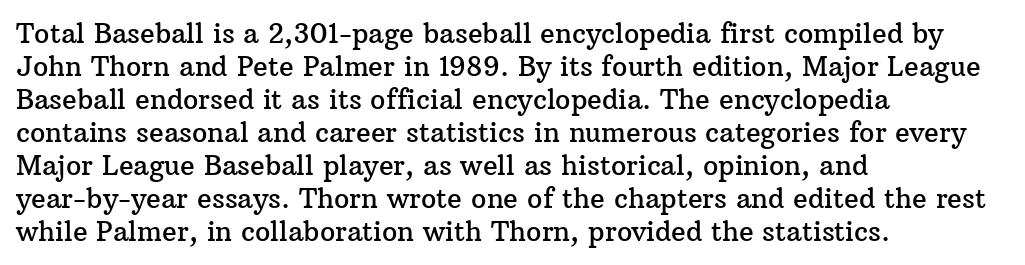
No extra tracking has been applied to these lines. Check the space under the baseline: it is left empty. The font's upright variant was chosen for this text. Casual observation: everything's shoved over to the left.
